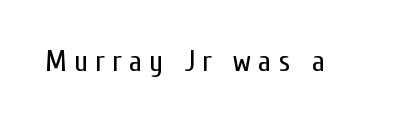
No extra ink here — the face is not bold. Character widths vary here, with narrow letters taking less room than wide ones. Has an underline been added? It has not. Posture: vertical.
